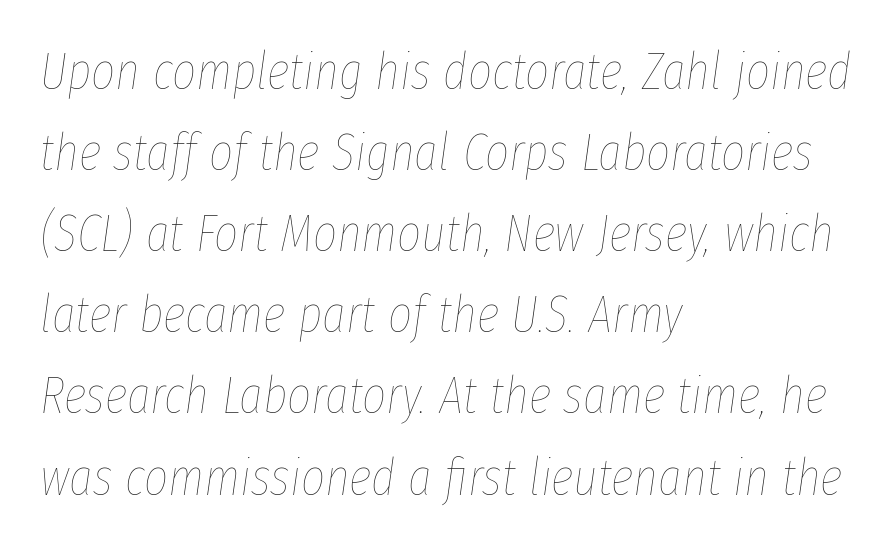
The image shows 52 px thin, condensed type, italic (leaning right); set left-aligned, normal line spacing (1.56x), normal letter spacing, not underlined; low stroke contrast and a medium x-height.
